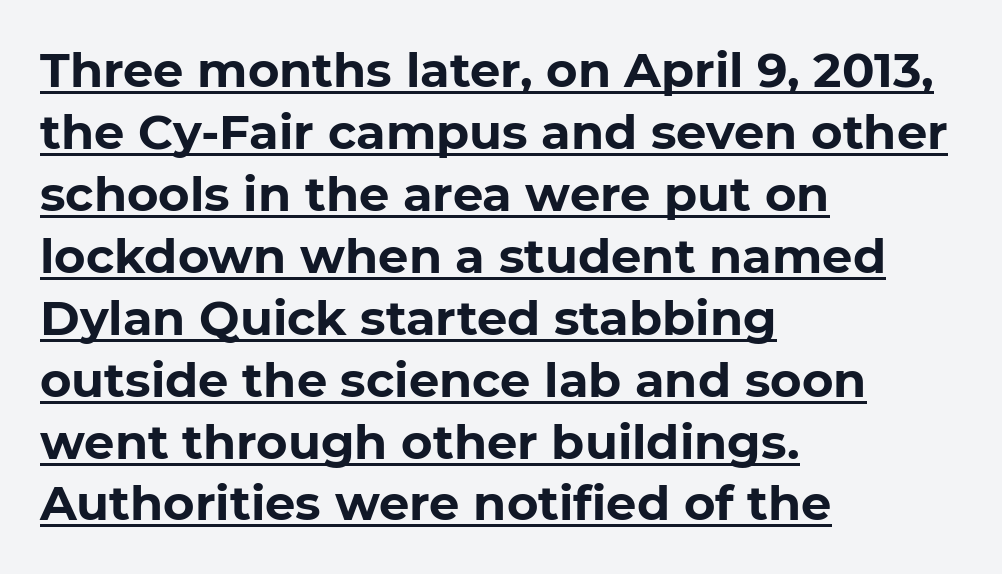
Q: Is the text bold? A: Yes.
Q: Is the text italic (slanted)? A: No, it is upright.
Q: Is the typeface a serif or a sans-serif typeface? A: Sans-serif.
Q: Is the text underlined? A: Yes.
Q: How is the paragraph aligned? A: Left-aligned.
Q: Is the spacing between letters normal or unusually wide? A: Normal.
Q: Is the spacing between lines tight, normal or loose? A: Normal.
Q: Width (condensed, normal, or wide)? A: Normal.
Q: Stroke contrast? A: Low.
Q: x-height? A: Medium.
Q: Monospaced? A: No.
